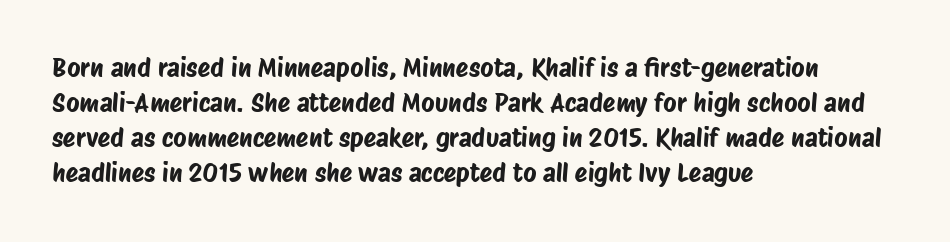
The image shows 26 px text type; set left-aligned, normal line spacing (1.35x), normal letter spacing, not underlined.
